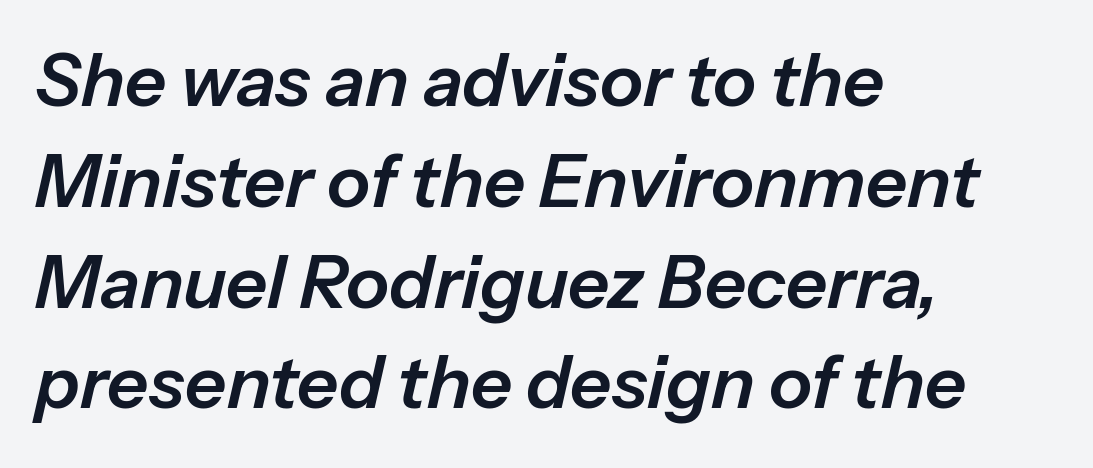
Q: Is the text italic (slanted)? A: Yes, it leans right by about 13 degrees.
Q: Is the text underlined? A: No.
Q: How is the paragraph aligned? A: Left-aligned.
Q: Is the spacing between letters normal or unusually wide? A: Normal.
Q: Is the spacing between lines tight, normal or loose? A: Normal.
Q: Width (condensed, normal, or wide)? A: Normal.
Q: Stroke contrast? A: Low.
Q: x-height? A: Medium.
Q: Monospaced? A: No.
